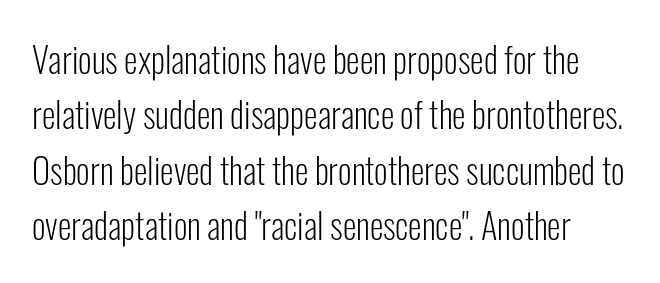
Tall strokes in this sample are plumb rather than angled. The passage shown stacks its lines at a standard gap. Character widths vary here, with narrow letters taking less room than wide ones. Each word holds together tightly as a unit, with standard inter-letter gaps.
